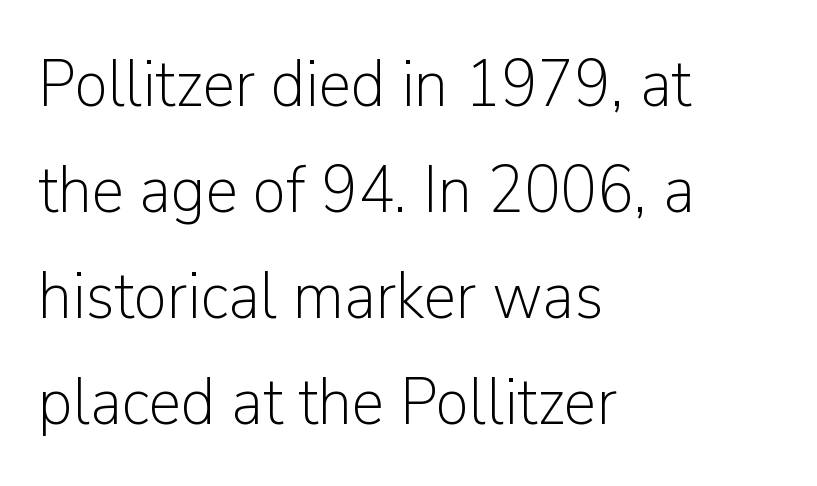
In terms of letterform style, serifs are entirely absent. These lines sit exactly where default settings would place them. Spacing verdict: proportional, widths tailored to each character. Heaviness? Minimal to ordinary, like unemphasized prose.
